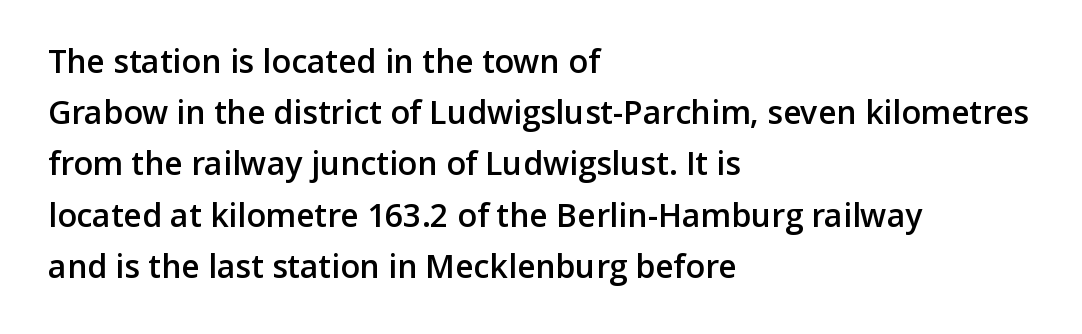
Honestly, the row spacing looks completely unremarkable. This sample uses an upright cut, with every glyph sitting square on the baseline. The type is set solid horizontally, with unmodified tracking. What kind of face is this? One without serifs — a sans. One-word summary of the alignment: left. The letters are semibold — heavier than regular but short of a full bold.
